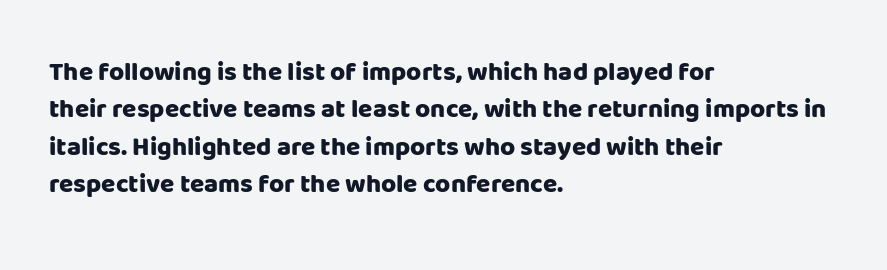
{"italic": "no", "bold": "yes", "underline": "no", "align": "left", "line_spacing": "normal", "line_spacing_ratio": 1.44, "letter_spacing": "normal", "letter_spacing_em": 0.0, "glyph_px": 26}
